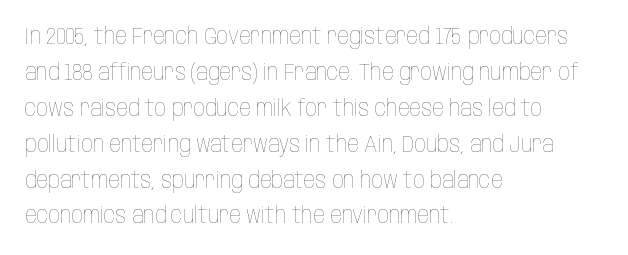
The foot of each line stays bare and open. It's the straight-up-and-down kind of type. The gaps between neighbouring characters are ordinary and unremarkable. A normal amount of white space separates one row of letters from the next. Typeset ragged right — the left edge is the straight one. Is the stroke heavy? The answer is a plain regular-or-lighter.
